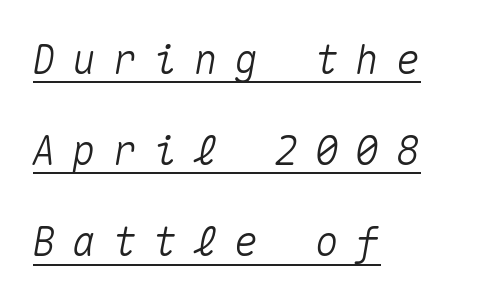
{"italic": "yes", "lean": "right", "slant_degrees": 10, "width": "normal", "stroke_contrast": "medium", "x_height": "medium", "monospaced": "yes", "underline": "yes", "align": "left", "line_spacing": "loose", "line_spacing_ratio": 2.28, "letter_spacing": "wide", "letter_spacing_em": 0.41, "glyph_px": 40}
